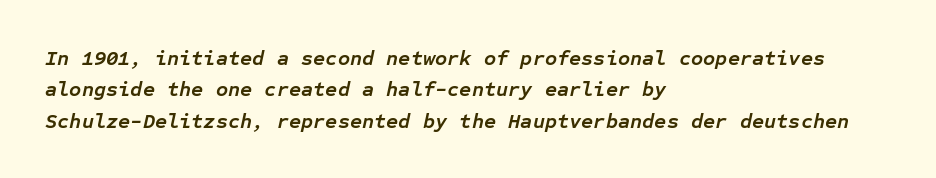
{"italic": "yes", "lean": "right", "slant_degrees": 12, "bold": "yes", "underline": "no", "align": "left", "line_spacing": "normal", "line_spacing_ratio": 1.5, "letter_spacing": "normal", "letter_spacing_em": 0.0, "glyph_px": 21}
